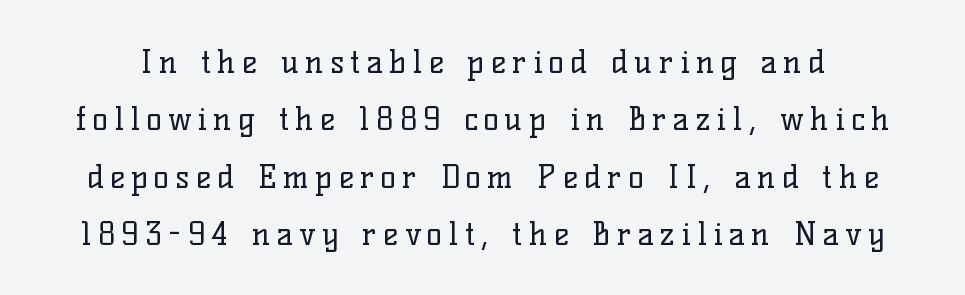
Q: Is the text bold? A: No.
Q: Is the text italic (slanted)? A: No, it is upright.
Q: Is the typeface a serif or a sans-serif typeface? A: Serif.
Q: Is the text underlined? A: No.
Q: Is the spacing between letters normal or unusually wide? A: Unusually wide.
Q: Width (condensed, normal, or wide)? A: Normal.
Q: Stroke contrast? A: Low.
Q: x-height? A: Medium.
Q: Monospaced? A: No.
